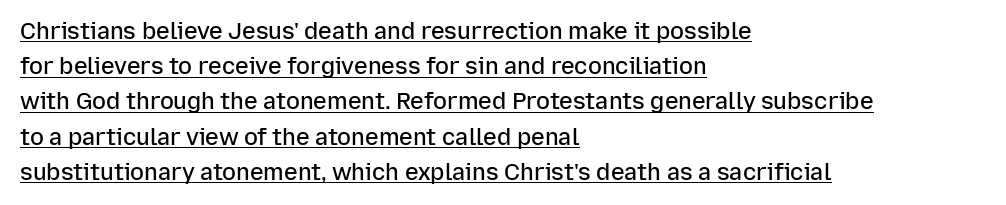
Q: Is the text bold? A: Semi-bold.
Q: Is the text italic (slanted)? A: No, it is upright.
Q: Is the text underlined? A: Yes.
Q: How is the paragraph aligned? A: Left-aligned.
Q: Is the spacing between letters normal or unusually wide? A: Normal.
Q: Is the spacing between lines tight, normal or loose? A: Normal.
